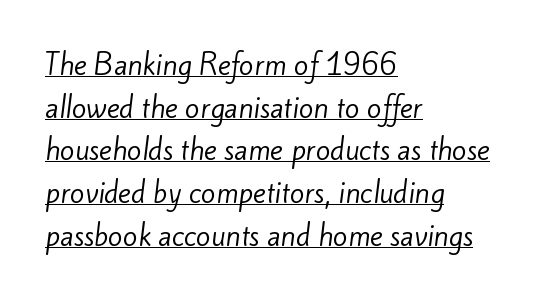
The gaps between neighbouring characters are ordinary and unremarkable. In CSS terms this would be text-align: left. Stem width sits at or under what a default text font uses. The typesetter has applied underlining to the passage shown.
